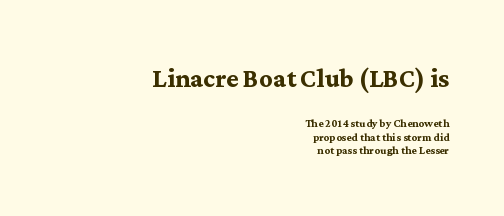
Q: Is the text bold? A: Yes.
Q: Is the text italic (slanted)? A: No, it is upright.
Q: Is the typeface a serif or a sans-serif typeface? A: Serif.
Q: Is the text underlined? A: No.
Q: How is the paragraph aligned? A: Right-aligned.
Q: Is the spacing between letters normal or unusually wide? A: Normal.
Q: Is the spacing between lines tight, normal or loose? A: Tight.
Q: Which block of text is set in a larger size, the first (top) or the second (bottom)? A: The first (top) one.
Q: Width (condensed, normal, or wide)? A: Normal.
Q: Stroke contrast? A: Medium.
Q: x-height? A: Medium.
Q: Monospaced? A: No.
